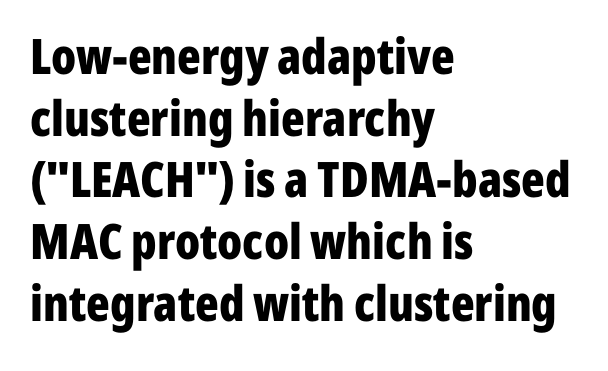
{"serif": "no", "italic": "no", "bold": "yes", "weight": "bold", "width": "condensed", "stroke_contrast": "low", "x_height": "medium", "monospaced": "no", "underline": "no", "align": "left", "line_spacing": "normal", "line_spacing_ratio": 1.26, "letter_spacing": "normal", "letter_spacing_em": 0.0, "glyph_px": 49}
